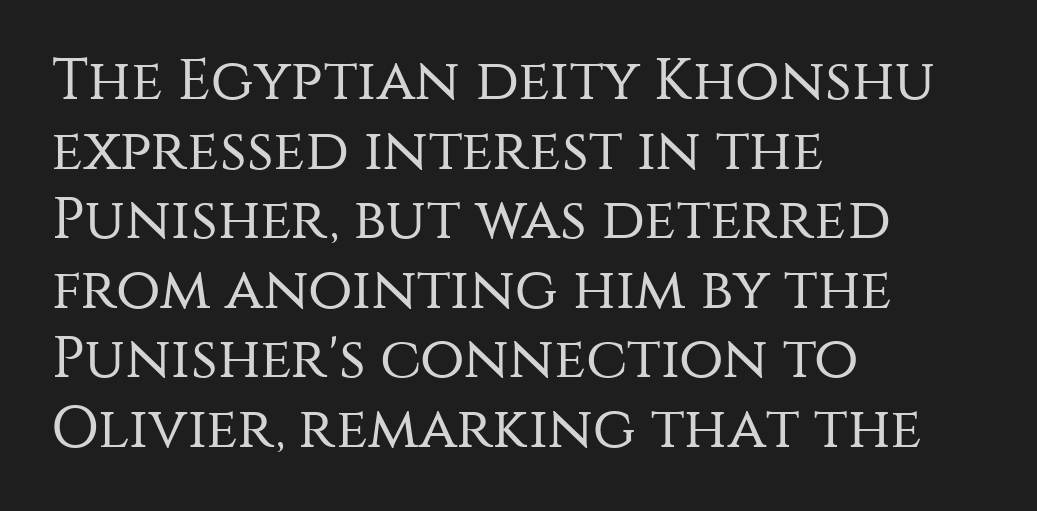
Does extra space separate the letters? No, they use regular spacing. Type style note: lacks serifs. Think of a printed novel: that variable character pitch is what you see here. These lines are set flush left with a ragged right edge.
